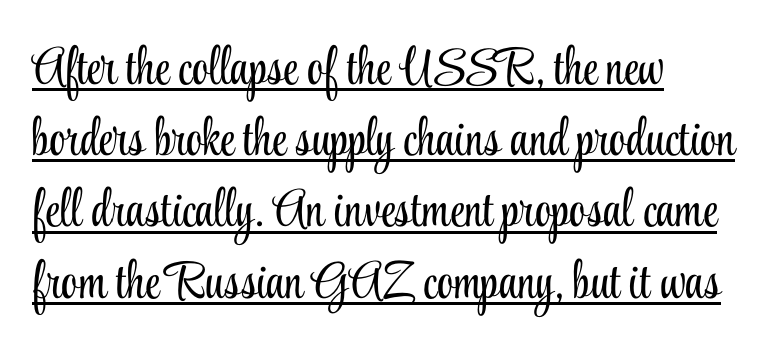
The image shows 52 px light, condensed serif type; set left-aligned, normal line spacing (1.37x), normal letter spacing, underlined; low stroke contrast and a small x-height.
